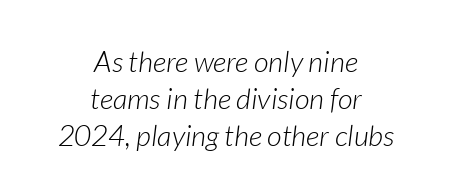
Rows of type keep a routine distance in the vertical direction. Quick note: italic. Nothing heavy about these letters — not bold at all. The text block is weighted toward neither margin, spreading evenly from the middle. Varying glyph widths throughout — classic text-font behaviour.
